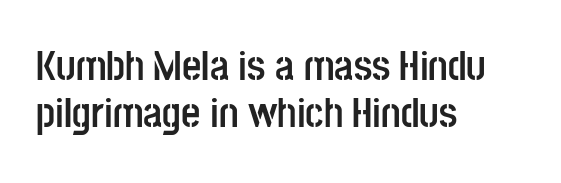
Q: Is the text bold? A: Yes.
Q: Is the text italic (slanted)? A: No, it is upright.
Q: Is the typeface a serif or a sans-serif typeface? A: Sans-serif.
Q: Is the text underlined? A: No.
Q: How is the paragraph aligned? A: Left-aligned.
Q: Is the spacing between letters normal or unusually wide? A: Normal.
Q: Is the spacing between lines tight, normal or loose? A: Tight.
Q: Width (condensed, normal, or wide)? A: Condensed.
Q: Stroke contrast? A: Low.
Q: x-height? A: Large.
Q: Monospaced? A: No.
